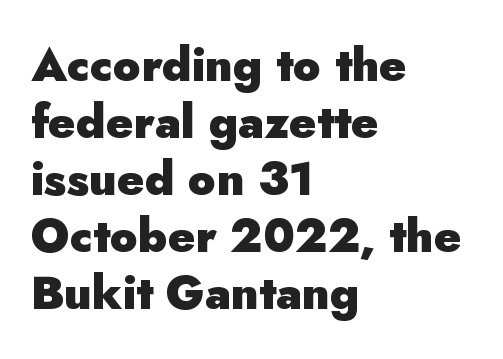
The image shows 46 px heavy sans-serif type, upright; set left-aligned, line spacing 1.24x, normal letter spacing, not underlined; low stroke contrast and a small x-height.
